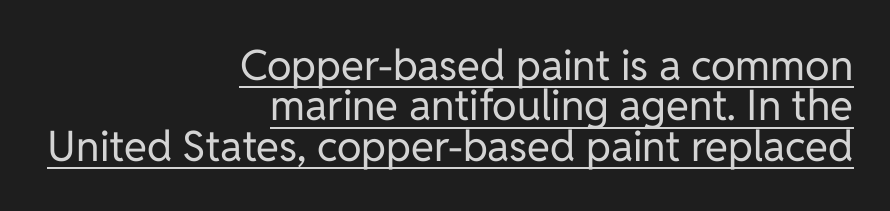
Nothing sits at the stroke ends, so this counts as sans-serif. There is no visible air inserted between adjacent glyphs. Vertical strokes here are truly vertical. Is there an underline? Yes — a line sits under the letters. If you drew a ruler down the right edge, every line would touch it.
